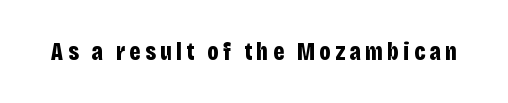
{"italic": "no", "bold": "yes", "underline": "no", "glyph_px": 25}
